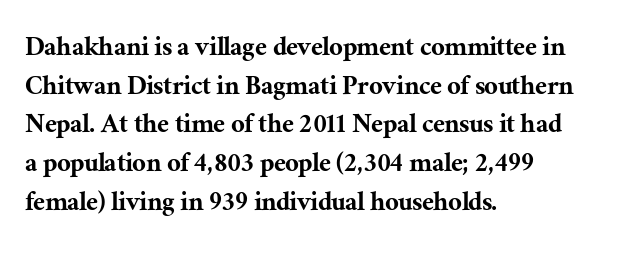
Vertical strokes here are truly vertical. Any mark beneath the type? The region is blank. Leading matches the norm, producing a regular column. Tracking here is standard; glyphs follow each other at the usual distance. Line starts are locked; line ends wander.
